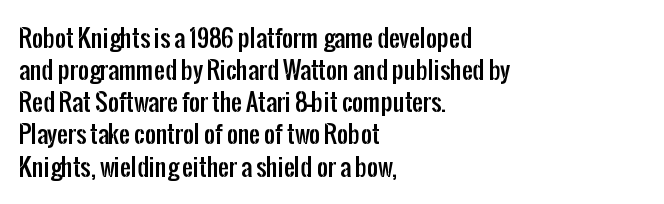
{"italic": "no", "underline": "no", "align": "left", "line_spacing": "normal", "line_spacing_ratio": 1.34, "letter_spacing": "normal", "letter_spacing_em": 0.0, "glyph_px": 24}
